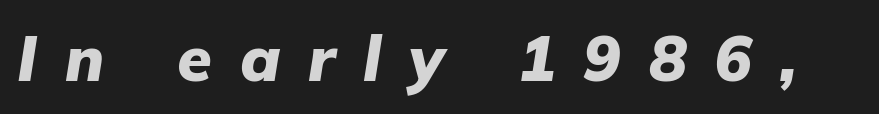
Descenders are the only things crossing below the line. Tracking here is generous; glyphs stand well apart from one another. The typesetting leans heavy: a genuine bold. Compared with ordinary roman type, these characters are visibly tilted. Is this a fixed-width face? No — the glyphs have proportional, varying widths.
